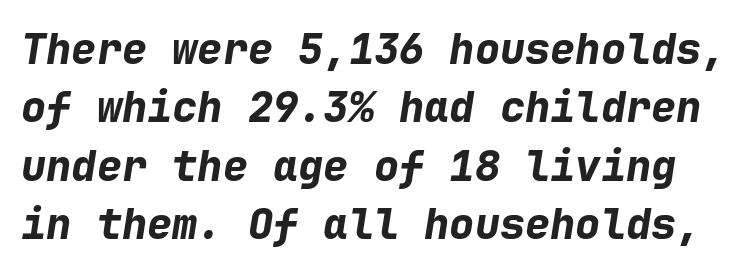
{"italic": "yes", "lean": "right", "slant_degrees": 9, "bold": "yes", "weight": "bold", "width": "normal", "stroke_contrast": "low", "x_height": "medium", "monospaced": "yes", "underline": "no", "line_spacing": "normal", "line_spacing_ratio": 1.39, "letter_spacing": "normal", "letter_spacing_em": 0.0, "glyph_px": 42}
